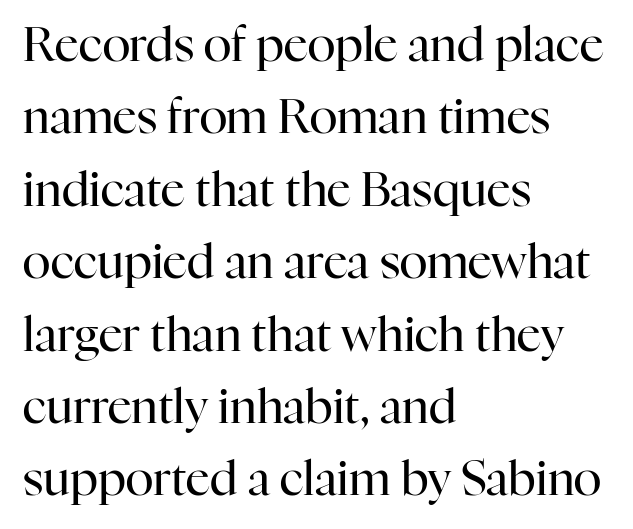
{"serif": "yes", "italic": "no", "bold": "no", "weight": "regular", "width": "normal", "stroke_contrast": "high", "x_height": "medium", "monospaced": "no", "underline": "no", "align": "left", "line_spacing": "normal", "line_spacing_ratio": 1.54, "letter_spacing": "normal", "letter_spacing_em": 0.0, "glyph_px": 47}
